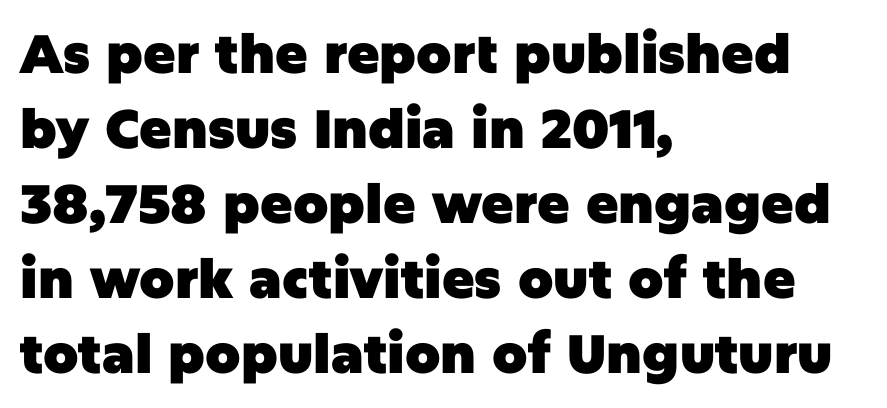
The image shows 54 px heavy sans-serif type, upright; set left-aligned, normal line spacing (1.39x), normal letter spacing, not underlined; low stroke contrast and a large x-height.
